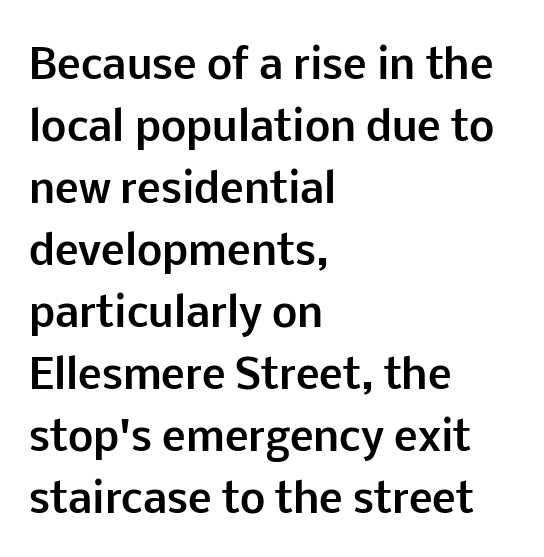
Q: Is the text bold? A: Yes.
Q: Is the text italic (slanted)? A: No, it is upright.
Q: Is the typeface a serif or a sans-serif typeface? A: Sans-serif.
Q: Is the text underlined? A: No.
Q: How is the paragraph aligned? A: Left-aligned.
Q: Is the spacing between letters normal or unusually wide? A: Normal.
Q: Is the spacing between lines tight, normal or loose? A: Normal.
Q: Width (condensed, normal, or wide)? A: Normal.
Q: Stroke contrast? A: Low.
Q: x-height? A: Medium.
Q: Monospaced? A: No.
